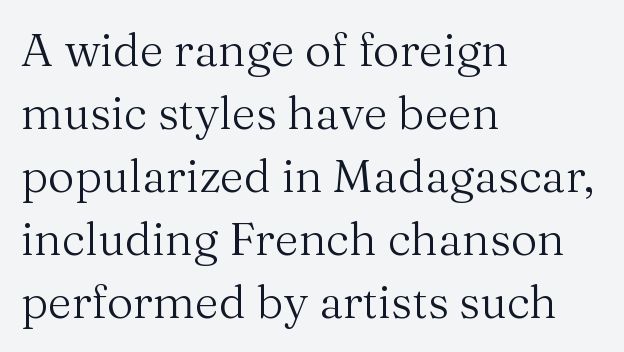
{"serif": "yes", "italic": "no", "bold": "no", "weight": "regular", "width": "normal", "stroke_contrast": "medium", "x_height": "medium", "monospaced": "no", "underline": "no", "align": "left", "line_spacing": "normal", "line_spacing_ratio": 1.37, "letter_spacing": "normal", "letter_spacing_em": 0.0, "glyph_px": 46}
